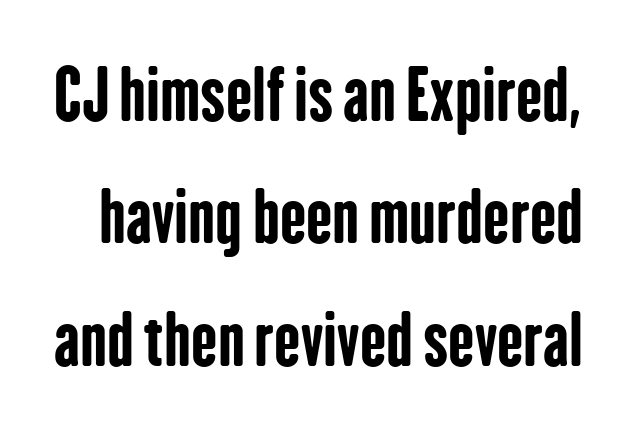
The image shows 70 px bold, condensed sans-serif type, upright; set line spacing 1.75x, normal letter spacing, not underlined; low stroke contrast and a medium x-height.
